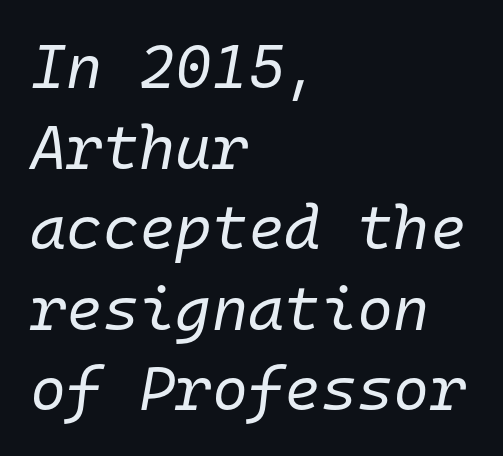
The image shows 62 px regular-weight type, italic (leaning right), monospaced; set left-aligned, normal line spacing (1.3x), normal letter spacing, not underlined; low stroke contrast and a medium x-height.
